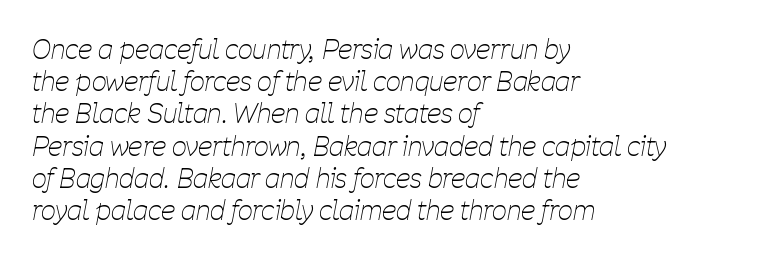
Q: Is the text bold? A: No.
Q: Is the text italic (slanted)? A: Yes, it leans right by about 11 degrees.
Q: Is the text underlined? A: No.
Q: How is the paragraph aligned? A: Left-aligned.
Q: Is the spacing between letters normal or unusually wide? A: Normal.
